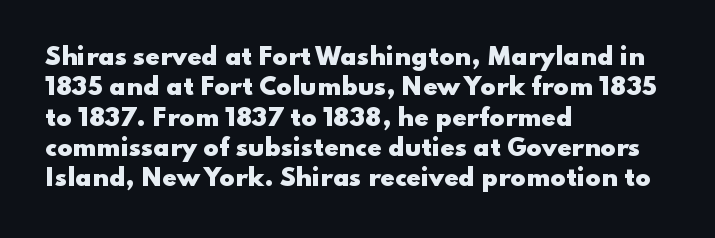
The image shows 23 px bold type, upright; set left-aligned, normal line spacing (1.32x), normal letter spacing, not underlined.
